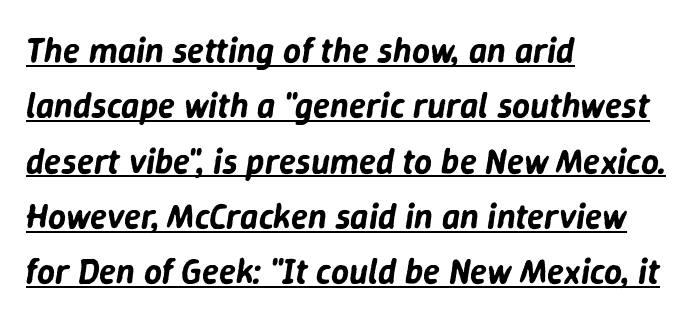
Q: Is the text italic (slanted)? A: Yes, it leans right by about 9 degrees.
Q: Is the text underlined? A: Yes.
Q: How is the paragraph aligned? A: Left-aligned.
Q: Is the spacing between letters normal or unusually wide? A: Normal.
Q: Is the spacing between lines tight, normal or loose? A: Normal.
Q: Width (condensed, normal, or wide)? A: Normal.
Q: Stroke contrast? A: Low.
Q: x-height? A: Medium.
Q: Monospaced? A: No.
